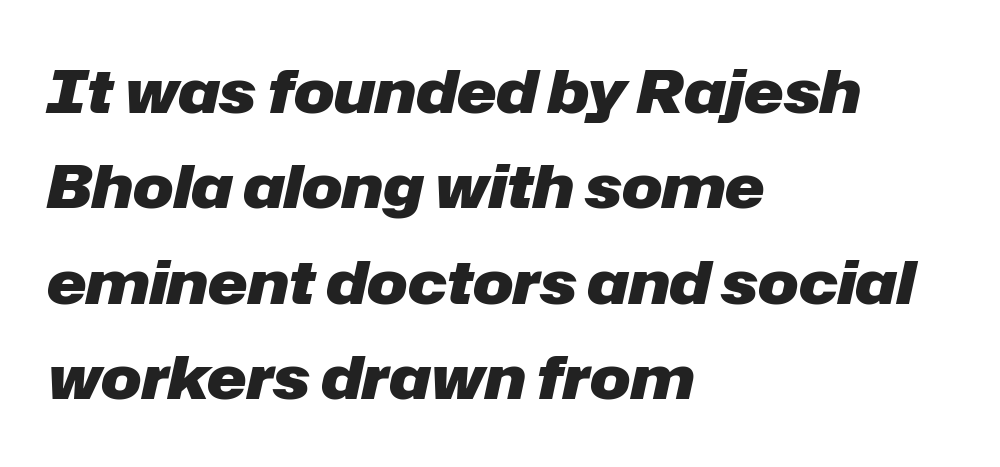
Teacher's note: observe the even left margin — that is flush-left alignment. Summary of weight: heavy, a full bold. The string is rendered with underlining switched off. The typography opts for an oblique posture over an upright one. Each letter keeps its own natural width here, so spacing adapts to shape. A normal amount of white space separates one row of letters from the next.
